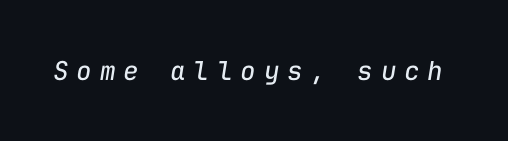
The image shows 26 px text type, italic (leaning right); set unusually wide letter spacing (+0.3 em), not underlined.
